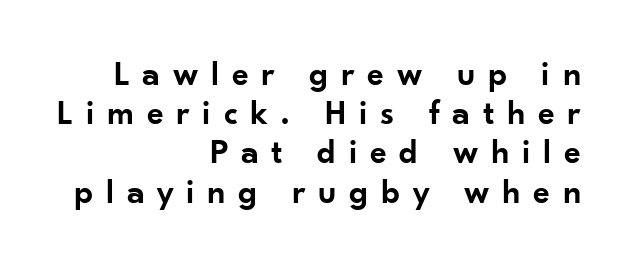
Q: Is the text bold? A: Semi-bold.
Q: Is the text italic (slanted)? A: No, it is upright.
Q: Is the typeface a serif or a sans-serif typeface? A: Sans-serif.
Q: Is the text underlined? A: No.
Q: How is the paragraph aligned? A: Right-aligned.
Q: Is the spacing between letters normal or unusually wide? A: Unusually wide.
Q: Is the spacing between lines tight, normal or loose? A: Tight.
Q: Width (condensed, normal, or wide)? A: Normal.
Q: Stroke contrast? A: Low.
Q: x-height? A: Small.
Q: Monospaced? A: No.
